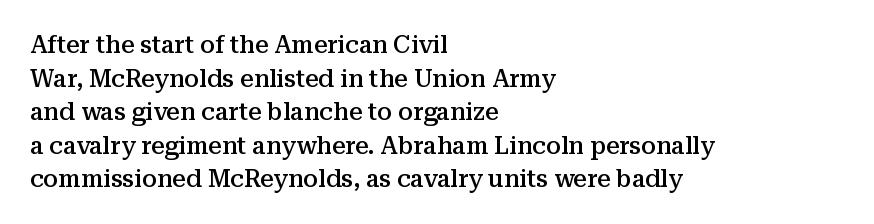
The image shows 24 px text type, upright; set left-aligned, normal line spacing (1.4x), normal letter spacing, not underlined.
